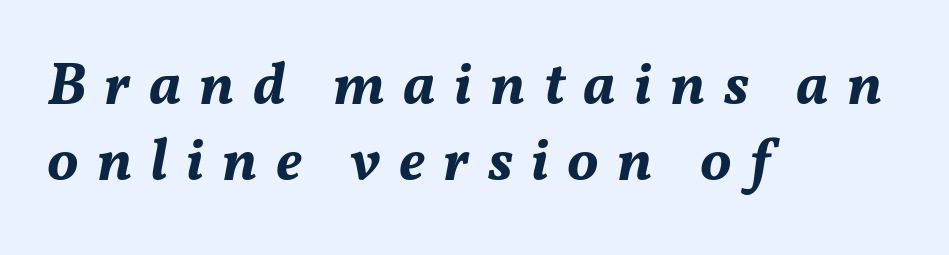
The image shows 59 px bold type, italic (leaning right); set left-aligned, normal line spacing (1.29x), unusually wide letter spacing (+0.31 em), not underlined; medium stroke contrast and a medium x-height.
